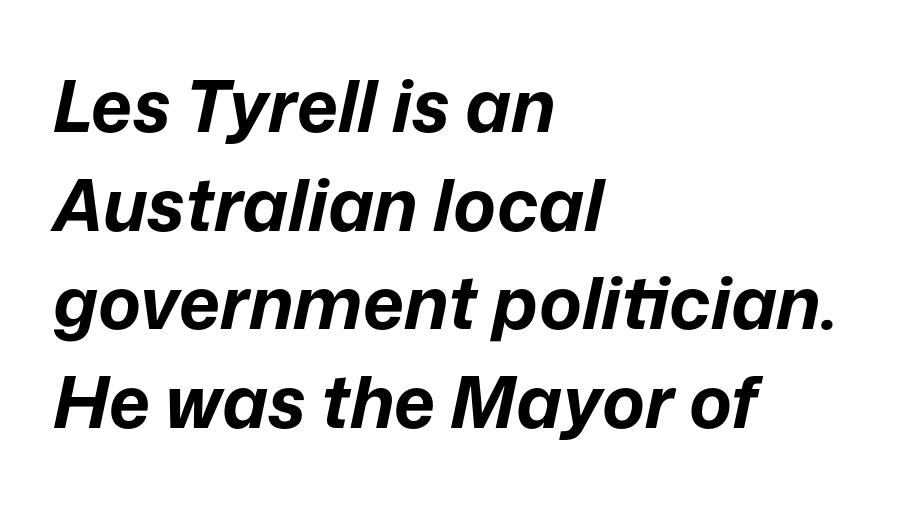
Q: Is the text bold? A: Yes.
Q: Is the text italic (slanted)? A: Yes, it leans right by about 12 degrees.
Q: Is the text underlined? A: No.
Q: How is the paragraph aligned? A: Left-aligned.
Q: Is the spacing between letters normal or unusually wide? A: Normal.
Q: Is the spacing between lines tight, normal or loose? A: Normal.
Q: Width (condensed, normal, or wide)? A: Normal.
Q: Stroke contrast? A: Low.
Q: x-height? A: Medium.
Q: Monospaced? A: No.
